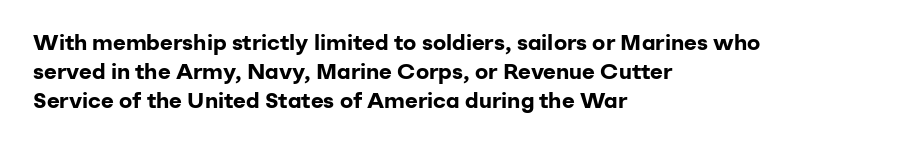
Q: Is the text bold? A: Yes.
Q: Is the text italic (slanted)? A: No, it is upright.
Q: Is the text underlined? A: No.
Q: How is the paragraph aligned? A: Left-aligned.
Q: Is the spacing between letters normal or unusually wide? A: Normal.
Q: Is the spacing between lines tight, normal or loose? A: Normal.
